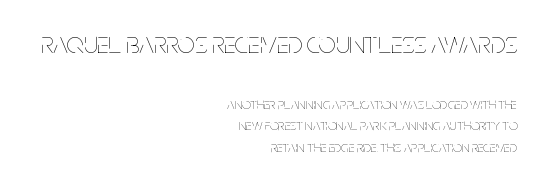
{"italic": "no", "bold": "no", "weight": "thin", "width": "condensed", "stroke_contrast": "low", "x_height": "large", "monospaced": "no", "underline": "no", "align": "right", "line_spacing": "normal", "line_spacing_ratio": 1.43, "letter_spacing": "normal", "letter_spacing_em": 0.0, "larger_block": "first", "size_ratio": 2.0, "glyph_px": 30}
